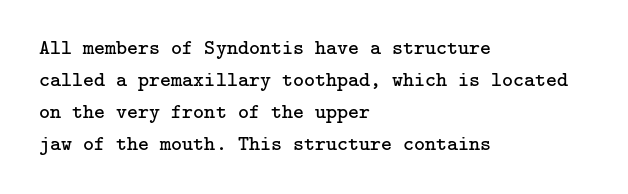
The image shows 21 px text type, upright; set left-aligned, normal line spacing (1.52x), normal letter spacing, not underlined.
